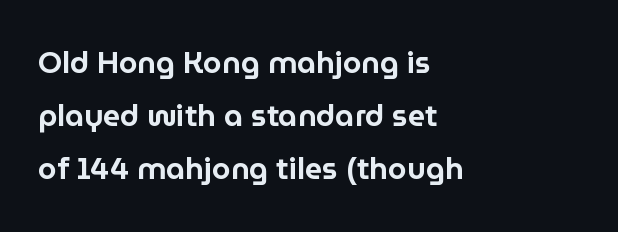
The image shows 30 px sans-serif type, upright; set left-aligned, line spacing 1.77x, normal letter spacing, not underlined; low stroke contrast and a medium x-height.
